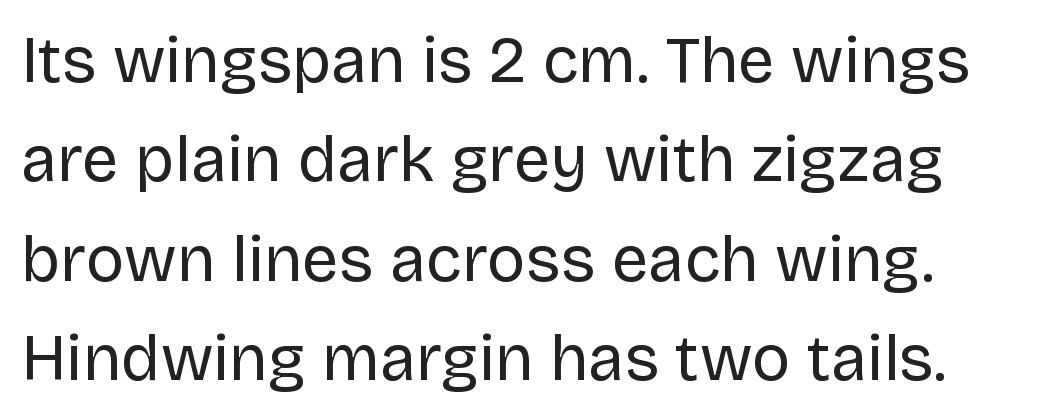
The image shows 65 px regular-weight sans-serif type, upright; set normal line spacing (1.53x), normal letter spacing, not underlined; low stroke contrast and a large x-height.
